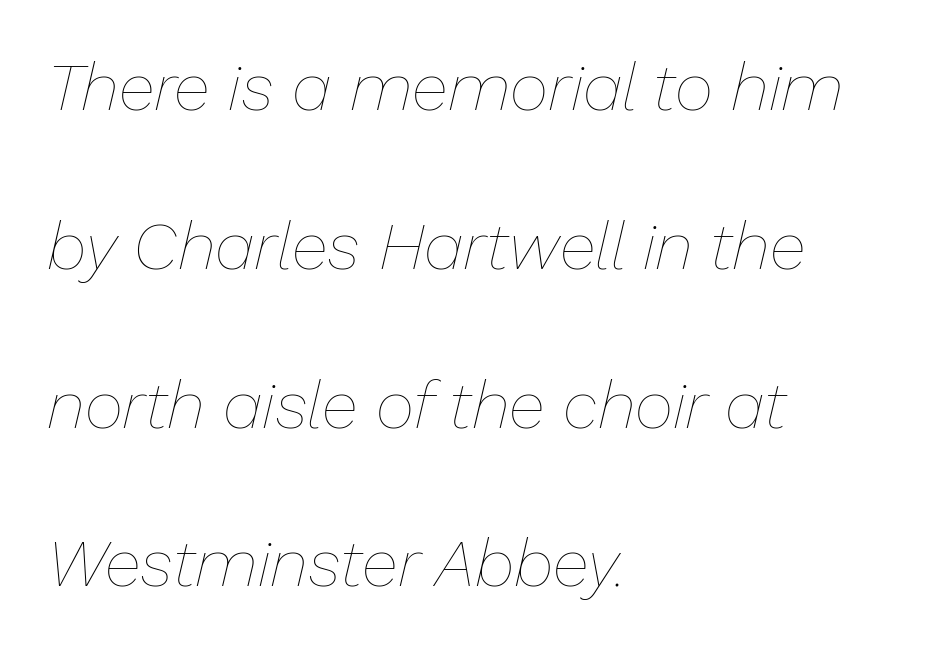
Nothing unusual about the tracking: characters are spaced as the font intends. The passage shown is not underscored anywhere. The rendering uses natural spacing where letterforms have individual widths. On a weight scale, this lands at 450 or below.
